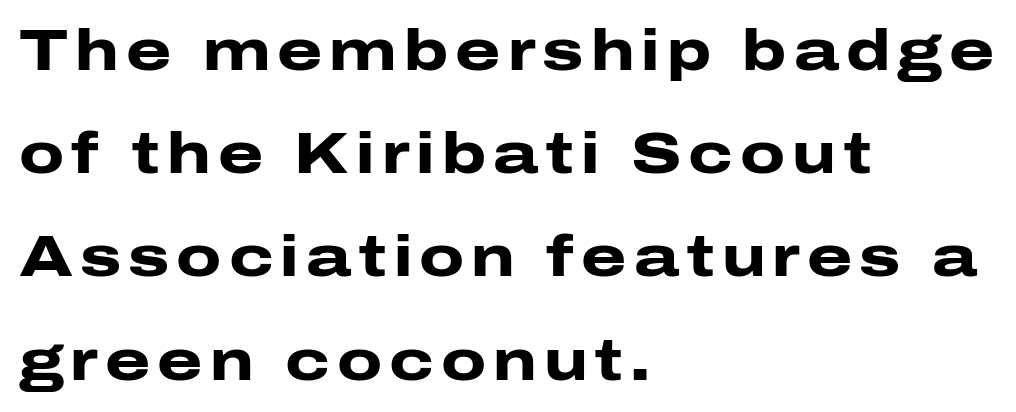
Q: Is the text bold? A: Yes.
Q: Is the text italic (slanted)? A: No, it is upright.
Q: Is the typeface a serif or a sans-serif typeface? A: Sans-serif.
Q: Is the text underlined? A: No.
Q: How is the paragraph aligned? A: Left-aligned.
Q: Width (condensed, normal, or wide)? A: Wide.
Q: Stroke contrast? A: Low.
Q: x-height? A: Medium.
Q: Monospaced? A: No.
